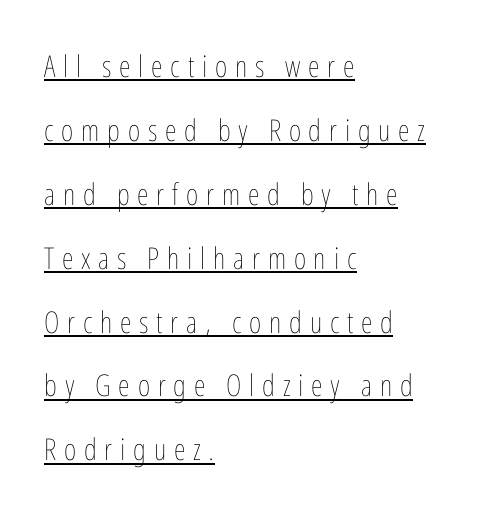
Q: Is the text bold? A: No.
Q: Is the text italic (slanted)? A: No, it is upright.
Q: Is the text underlined? A: Yes.
Q: How is the paragraph aligned? A: Left-aligned.
Q: Is the spacing between letters normal or unusually wide? A: Unusually wide.
Q: Is the spacing between lines tight, normal or loose? A: Loose.
Q: Width (condensed, normal, or wide)? A: Condensed.
Q: Stroke contrast? A: Low.
Q: x-height? A: Medium.
Q: Monospaced? A: No.
